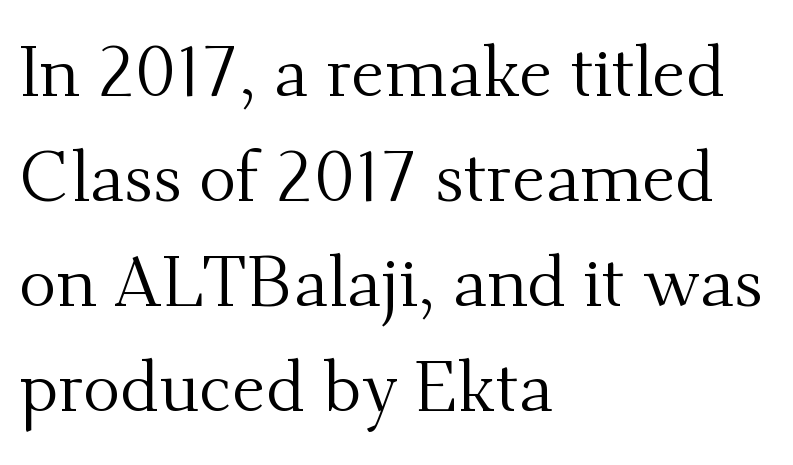
Q: Is the text bold? A: No.
Q: Is the text italic (slanted)? A: No, it is upright.
Q: Is the typeface a serif or a sans-serif typeface? A: Serif.
Q: Is the text underlined? A: No.
Q: How is the paragraph aligned? A: Left-aligned.
Q: Is the spacing between letters normal or unusually wide? A: Normal.
Q: Is the spacing between lines tight, normal or loose? A: Normal.
Q: Width (condensed, normal, or wide)? A: Normal.
Q: Stroke contrast? A: Medium.
Q: x-height? A: Small.
Q: Monospaced? A: No.
